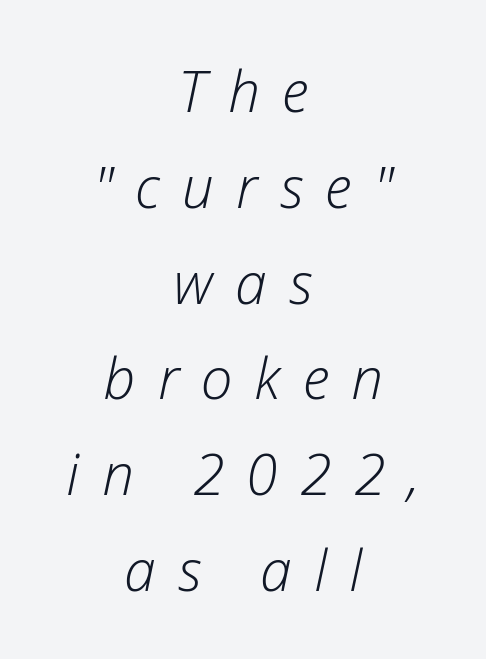
{"italic": "yes", "lean": "right", "slant_degrees": 12, "bold": "no", "weight": "light", "width": "normal", "stroke_contrast": "low", "x_height": "medium", "monospaced": "no", "underline": "no", "align": "center", "line_spacing": "normal", "line_spacing_ratio": 1.68, "letter_spacing": "wide", "letter_spacing_em": 0.39, "glyph_px": 57}
